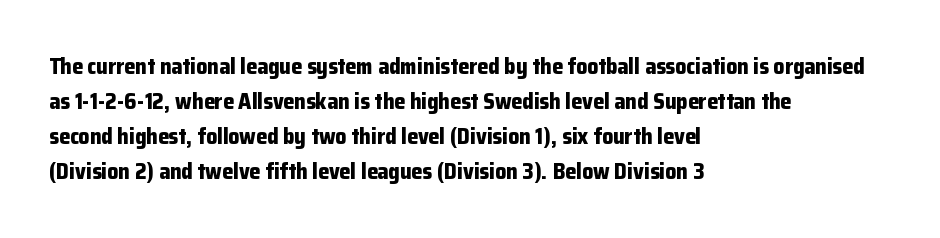
The image shows 22 px bold type, upright; set left-aligned, normal line spacing (1.59x), normal letter spacing, not underlined.
